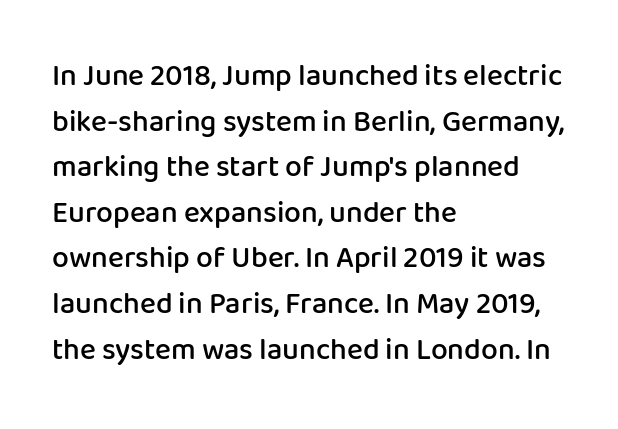
The image shows 30 px semibold sans-serif type, upright; set left-aligned, normal line spacing (1.52x), normal letter spacing, not underlined; low stroke contrast and a medium x-height.
